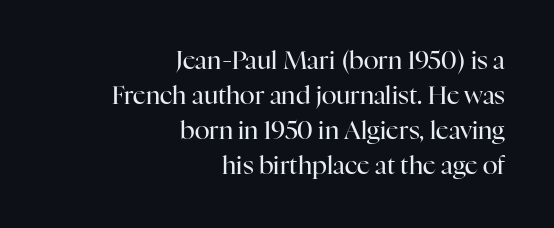
{"italic": "no", "bold": "no", "underline": "no", "align": "right", "line_spacing": "normal", "line_spacing_ratio": 1.4, "letter_spacing": "normal", "letter_spacing_em": 0.0, "glyph_px": 25}
